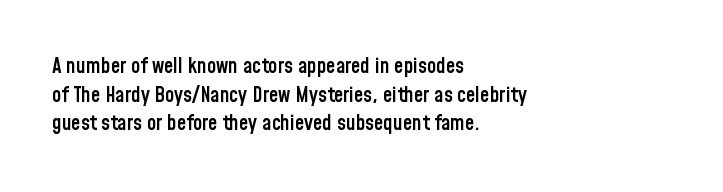
The image shows 21 px text type, upright; set left-aligned, normal line spacing (1.36x), normal letter spacing, not underlined.
